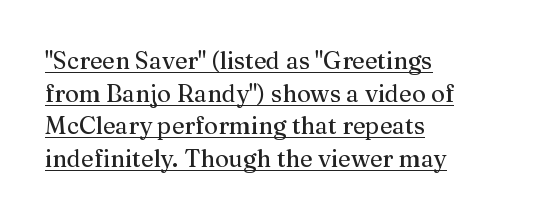
The image shows 24 px text type, upright; set left-aligned, normal line spacing (1.36x), normal letter spacing, underlined.
